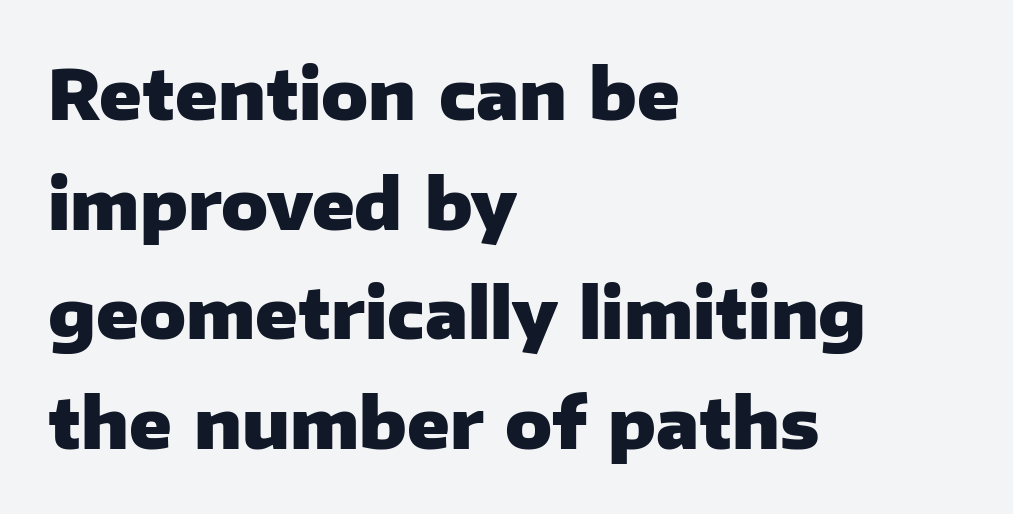
{"serif": "no", "italic": "no", "bold": "yes", "weight": "heavy", "width": "normal", "stroke_contrast": "low", "x_height": "medium", "monospaced": "no", "underline": "no", "align": "left", "line_spacing": "normal", "line_spacing_ratio": 1.59, "letter_spacing": "normal", "letter_spacing_em": 0.0, "glyph_px": 69}
